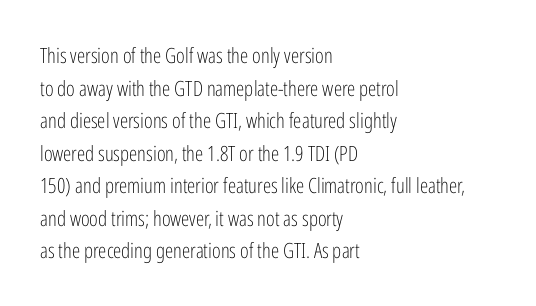
The image shows 21 px text type, upright; set left-aligned, normal line spacing (1.55x), normal letter spacing, not underlined.
